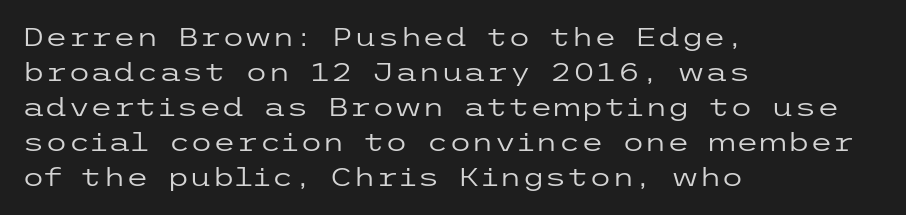
How are the letters spaced? Ordinarily, with no added tracking. Has an underline been added? It has not. Honestly, the row spacing looks completely unremarkable. The font is comparable to plain body text, perhaps lighter. Visually the block forms a straight wall on the left and a jagged coastline on the right.
